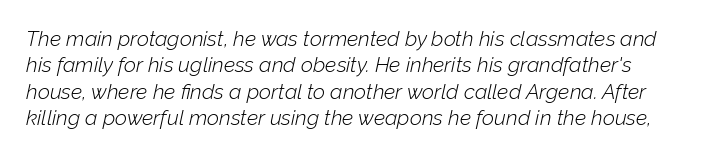
The image shows 21 px text type, italic (leaning right); set normal line spacing (1.26x), normal letter spacing, not underlined.
